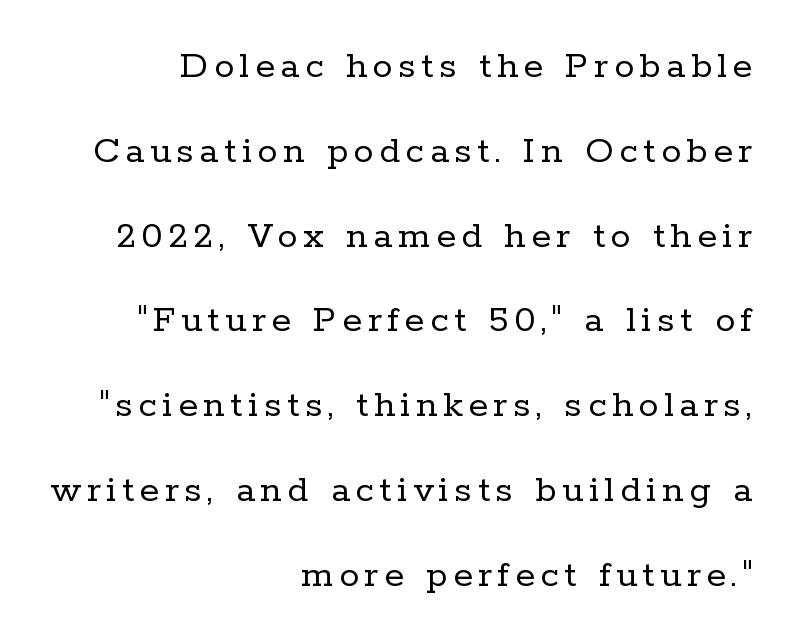
{"serif": "yes", "italic": "no", "bold": "no", "weight": "regular", "width": "normal", "stroke_contrast": "low", "x_height": "medium", "monospaced": "no", "underline": "no", "align": "right", "line_spacing": "loose", "line_spacing_ratio": 2.12, "glyph_px": 40}
